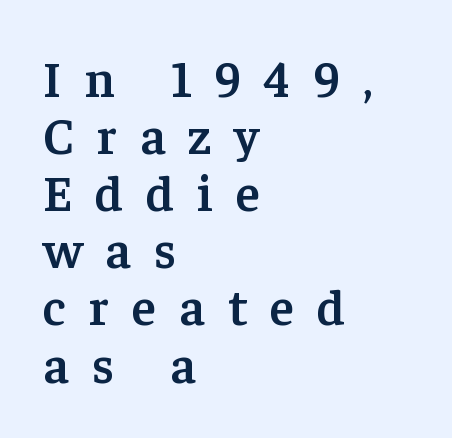
The image shows 51 px semibold serif type, upright; set left-aligned, tight line spacing (1.12x), unusually wide letter spacing (+0.45 em), not underlined; low stroke contrast and a medium x-height.
